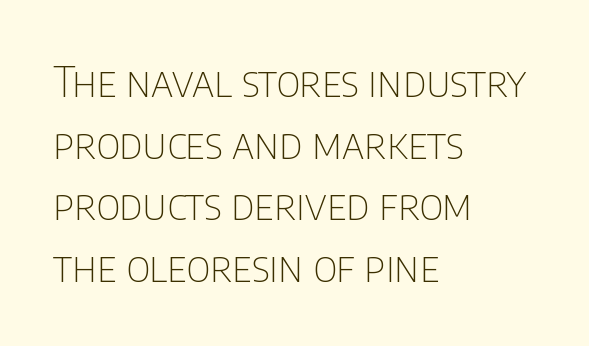
The image shows 42 px thin, condensed sans-serif type, upright; set left-aligned, normal line spacing (1.47x), normal letter spacing, not underlined; low stroke contrast and a large x-height.
